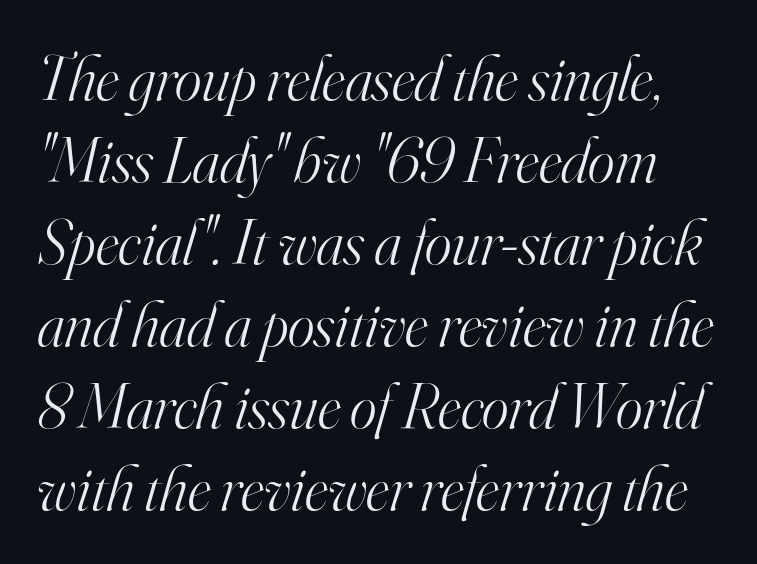
The image shows 64 px light serif type, italic (leaning right); set normal line spacing (1.28x), normal letter spacing, not underlined; high stroke contrast and a small x-height.
